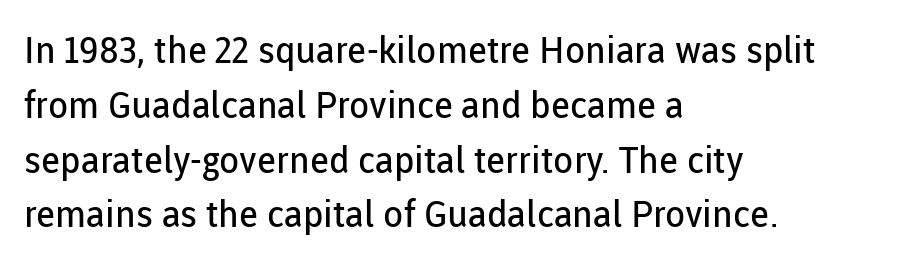
This sample has the flowing, uneven cadence of proportional lettering. Classification — sans serif. Is the type heavy? It reads as light-to-regular instead. Is the letter spacing exaggerated? No — it looks like the ordinary default. Ordinary non-slanted type is in use. Each row of text sits above clean, open space.
